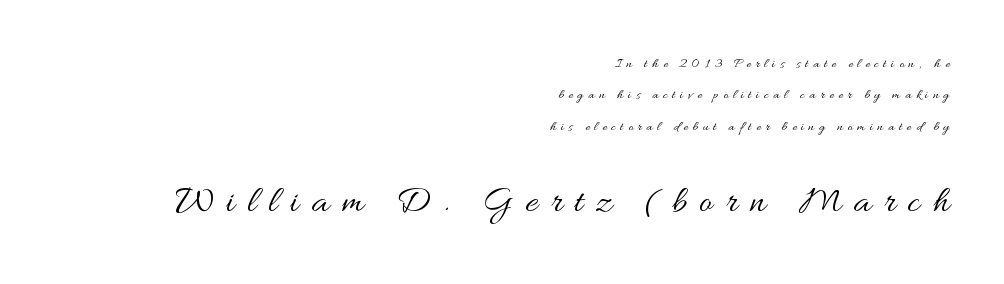
These lines stack with their right ends in a neat column. These two chunks differ in scale, with the bottom chunk taking the larger measure. Weight: regular or lighter. The lines are spread far apart with generous leading.
